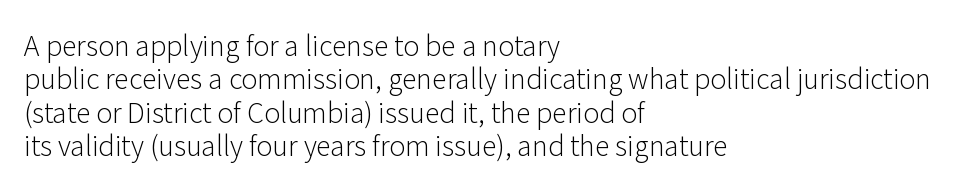
Q: Is the text bold? A: No.
Q: Is the text italic (slanted)? A: No, it is upright.
Q: Is the text underlined? A: No.
Q: How is the paragraph aligned? A: Left-aligned.
Q: Is the spacing between letters normal or unusually wide? A: Normal.
